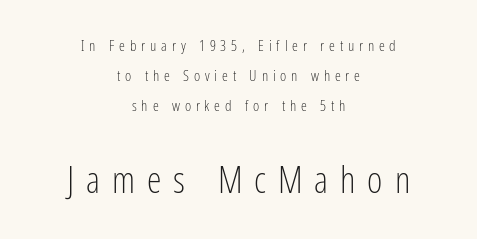
The image shows 37 px light, condensed sans-serif type, upright; set centered, loose line spacing (1.99x), unusually wide letter spacing (+0.32 em), not underlined; the second (bottom) block is 2.47x larger; low stroke contrast and a medium x-height.
